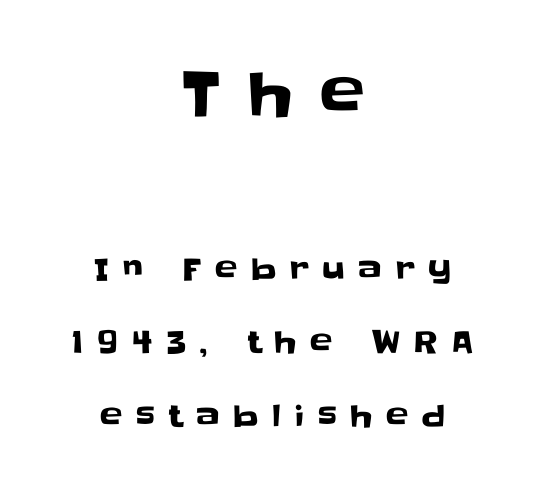
Q: Is the text italic (slanted)? A: No, it is upright.
Q: Is the typeface a serif or a sans-serif typeface? A: Sans-serif.
Q: Is the text underlined? A: No.
Q: How is the paragraph aligned? A: Centered.
Q: Is the spacing between letters normal or unusually wide? A: Unusually wide.
Q: Is the spacing between lines tight, normal or loose? A: Loose.
Q: Which block of text is set in a larger size, the first (top) or the second (bottom)? A: The first (top) one.
Q: Width (condensed, normal, or wide)? A: Normal.
Q: Stroke contrast? A: Low.
Q: x-height? A: Large.
Q: Monospaced? A: No.
